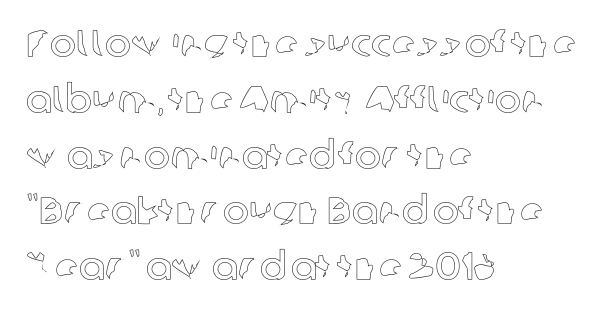
{"italic": "no", "width": "normal", "x_height": "medium", "monospaced": "no", "underline": "no", "align": "left", "line_spacing": "normal", "line_spacing_ratio": 1.43, "letter_spacing": "normal", "letter_spacing_em": 0.0, "glyph_px": 39}
